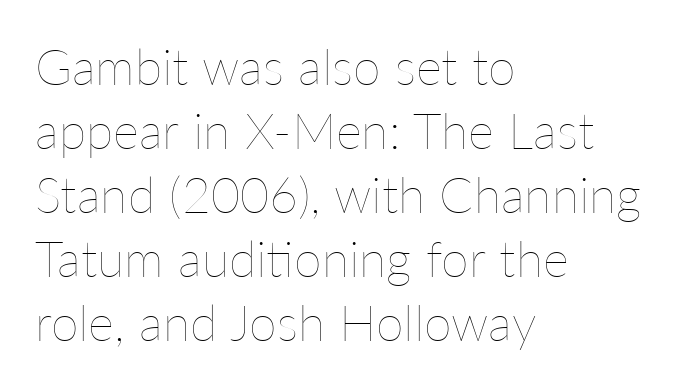
Q: Is the text bold? A: No.
Q: Is the text italic (slanted)? A: No, it is upright.
Q: Is the text underlined? A: No.
Q: How is the paragraph aligned? A: Left-aligned.
Q: Is the spacing between letters normal or unusually wide? A: Normal.
Q: Is the spacing between lines tight, normal or loose? A: Normal.
Q: Width (condensed, normal, or wide)? A: Normal.
Q: Stroke contrast? A: Low.
Q: x-height? A: Medium.
Q: Monospaced? A: No.
